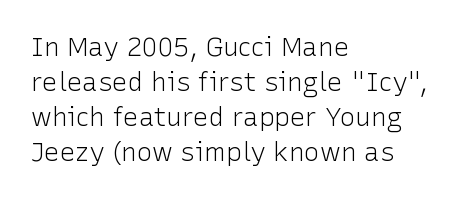
How are the letters spaced? Ordinarily, with no added tracking. Has an underline been added? It has not. Honestly, the row spacing looks completely unremarkable. The font is comparable to plain body text, perhaps lighter. Visually the block forms a straight wall on the left and a jagged coastline on the right.
